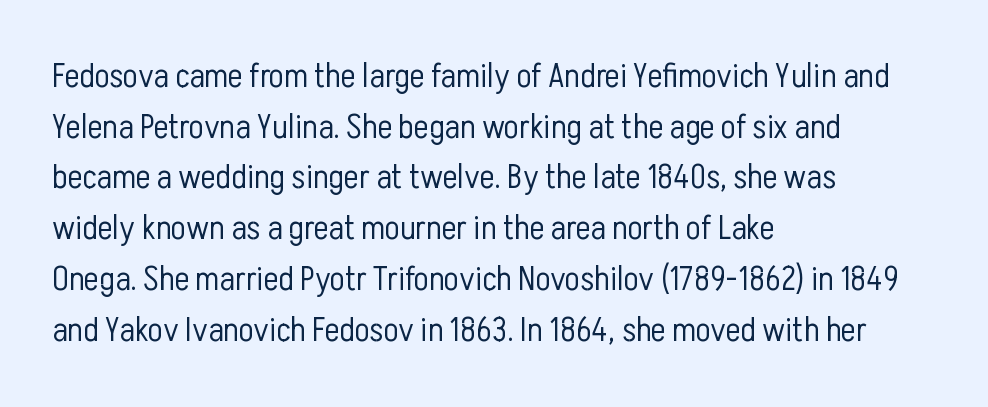
Q: Is the text bold? A: No.
Q: Is the text italic (slanted)? A: No, it is upright.
Q: Is the typeface a serif or a sans-serif typeface? A: Sans-serif.
Q: Is the text underlined? A: No.
Q: How is the paragraph aligned? A: Left-aligned.
Q: Is the spacing between letters normal or unusually wide? A: Normal.
Q: Is the spacing between lines tight, normal or loose? A: Normal.
Q: Width (condensed, normal, or wide)? A: Condensed.
Q: Stroke contrast? A: Low.
Q: x-height? A: Medium.
Q: Monospaced? A: No.
